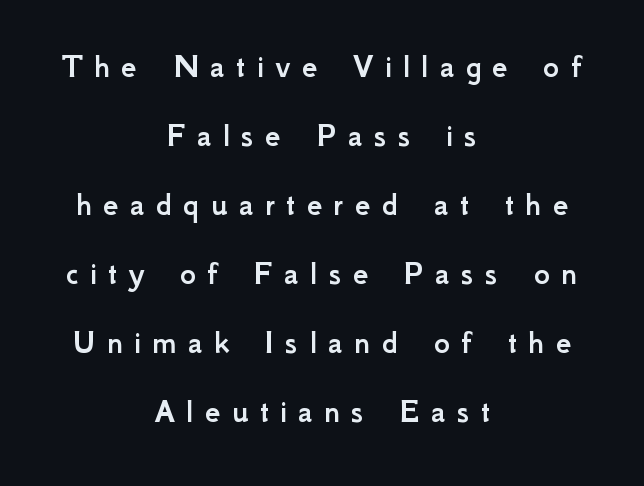
Q: Is the text italic (slanted)? A: No, it is upright.
Q: Is the typeface a serif or a sans-serif typeface? A: Sans-serif.
Q: Is the text underlined? A: No.
Q: How is the paragraph aligned? A: Centered.
Q: Is the spacing between letters normal or unusually wide? A: Unusually wide.
Q: Is the spacing between lines tight, normal or loose? A: Loose.
Q: Width (condensed, normal, or wide)? A: Normal.
Q: Stroke contrast? A: Low.
Q: x-height? A: Small.
Q: Monospaced? A: No.
